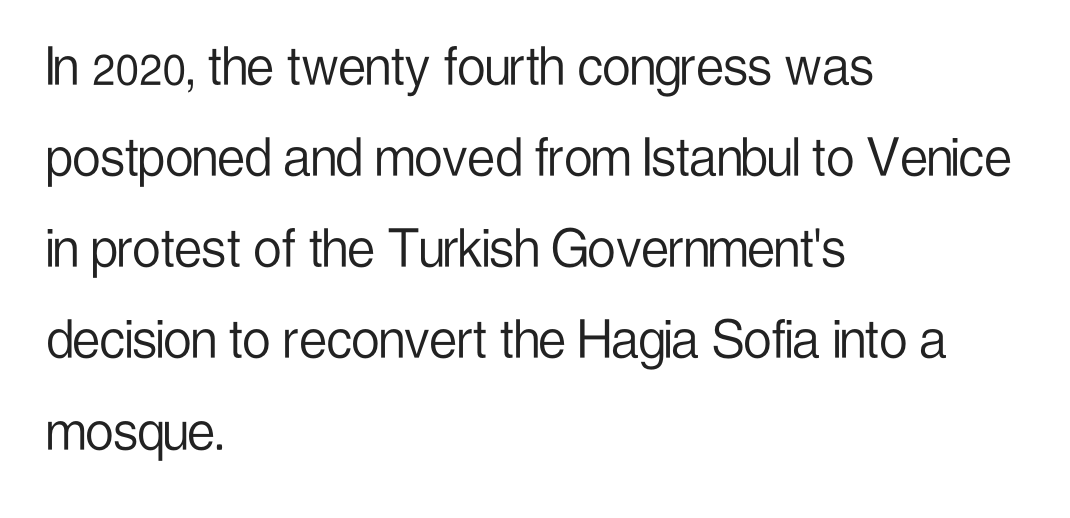
Q: Is the text bold? A: No.
Q: Is the text italic (slanted)? A: No, it is upright.
Q: Is the typeface a serif or a sans-serif typeface? A: Sans-serif.
Q: Is the text underlined? A: No.
Q: How is the paragraph aligned? A: Left-aligned.
Q: Is the spacing between letters normal or unusually wide? A: Normal.
Q: Is the spacing between lines tight, normal or loose? A: Normal.
Q: Width (condensed, normal, or wide)? A: Condensed.
Q: Stroke contrast? A: Low.
Q: x-height? A: Medium.
Q: Monospaced? A: No.
